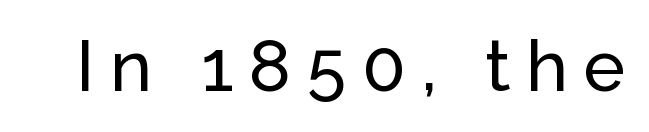
{"serif": "no", "italic": "no", "width": "normal", "stroke_contrast": "low", "x_height": "medium", "monospaced": "no", "underline": "no", "letter_spacing": "wide", "letter_spacing_em": 0.22, "glyph_px": 71}
